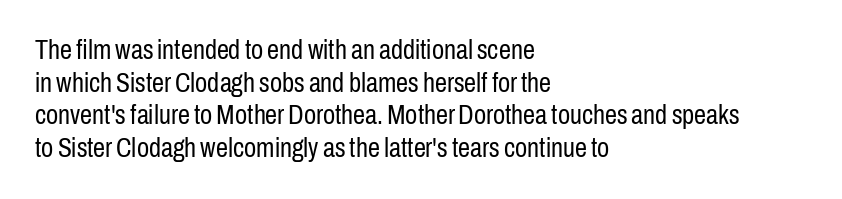
{"italic": "no", "bold": "no", "underline": "no", "align": "left", "line_spacing_ratio": 1.21, "letter_spacing": "normal", "letter_spacing_em": 0.0, "glyph_px": 27}
